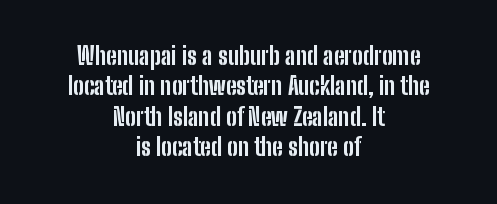
The image shows 24 px bold type, upright; set centered, normal line spacing (1.27x), normal letter spacing, not underlined.
